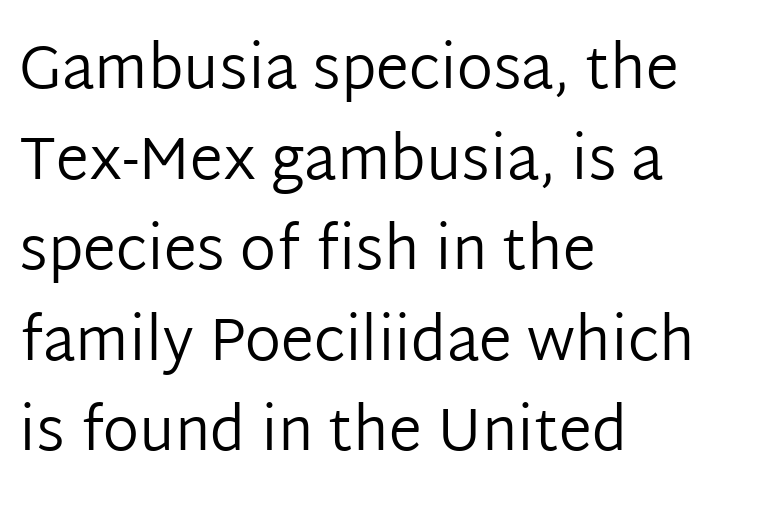
The image shows 60 px regular-weight sans-serif type, upright; set left-aligned, normal line spacing (1.51x), normal letter spacing, not underlined; low stroke contrast and a medium x-height.
